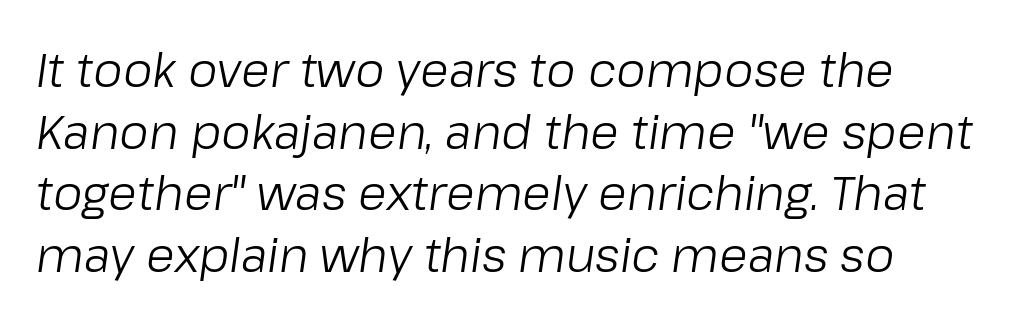
{"italic": "yes", "lean": "right", "slant_degrees": 8, "bold": "no", "weight": "light", "width": "normal", "stroke_contrast": "low", "x_height": "medium", "monospaced": "no", "underline": "no", "line_spacing": "normal", "line_spacing_ratio": 1.31, "letter_spacing": "normal", "letter_spacing_em": 0.0, "glyph_px": 47}
